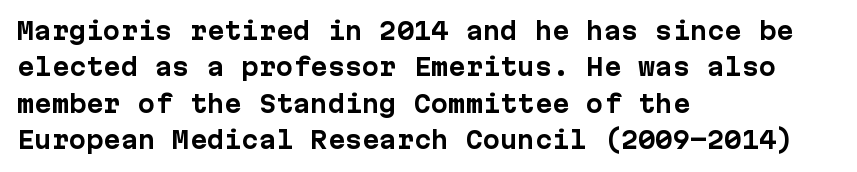
{"italic": "no", "bold": "yes", "underline": "no", "align": "left", "line_spacing": "normal", "line_spacing_ratio": 1.58, "letter_spacing": "normal", "letter_spacing_em": 0.0, "glyph_px": 23}
